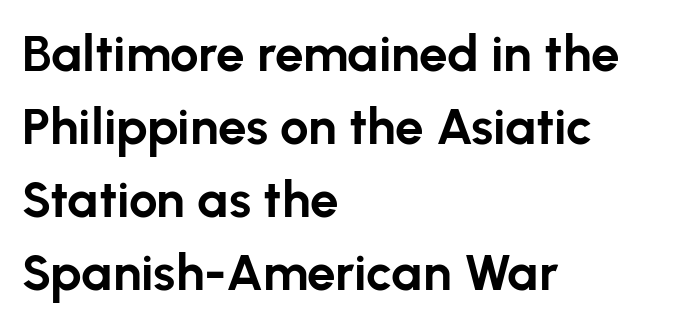
{"serif": "no", "italic": "no", "bold": "yes", "weight": "bold", "width": "normal", "stroke_contrast": "low", "x_height": "medium", "monospaced": "no", "underline": "no", "align": "left", "line_spacing": "normal", "line_spacing_ratio": 1.43, "letter_spacing": "normal", "letter_spacing_em": 0.0, "glyph_px": 51}
